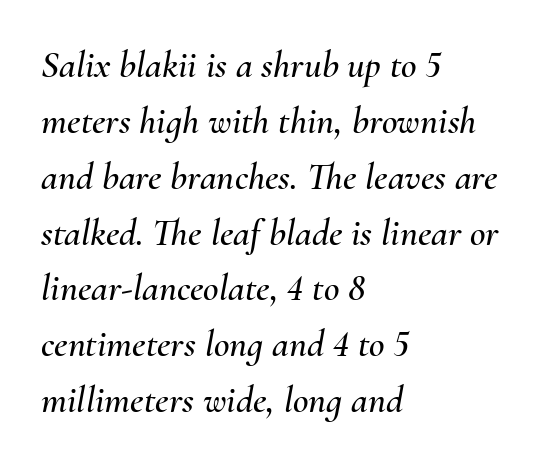
{"italic": "yes", "lean": "right", "slant_degrees": 10, "width": "normal", "stroke_contrast": "medium", "x_height": "small", "monospaced": "no", "underline": "no", "align": "left", "line_spacing": "normal", "line_spacing_ratio": 1.47, "letter_spacing": "normal", "letter_spacing_em": 0.0, "glyph_px": 38}
